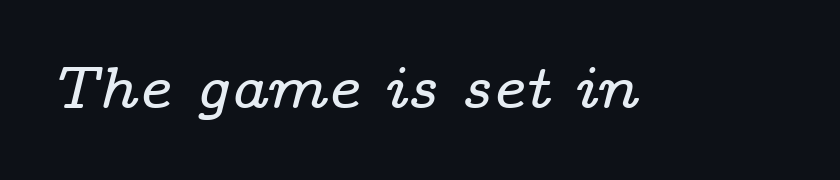
Do the characters align in a grid? No, the font is proportional. A clean baseline with only descenders dipping below it. Words appear dense and cohesive because spacing is normal. This rendering employs a face with finishing strokes, i.e., a serif. The whole block is typeset with a tilt.
